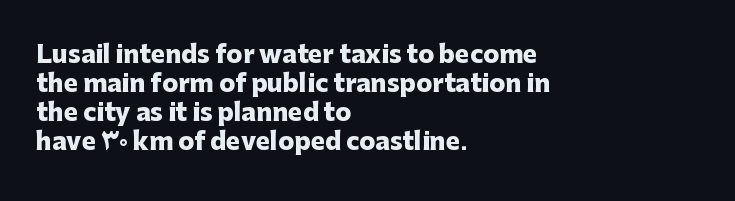
{"italic": "no", "bold": "yes", "underline": "no", "align": "left", "line_spacing_ratio": 1.21, "letter_spacing": "normal", "letter_spacing_em": 0.0, "glyph_px": 24}
